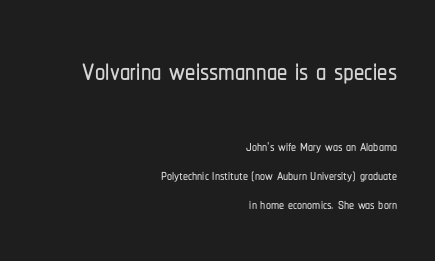
The image shows 41 px condensed sans-serif type, upright; set right-aligned, normal line spacing (1.45x), normal letter spacing, not underlined; the first (top) block is 2.05x larger; low stroke contrast and a medium x-height.
